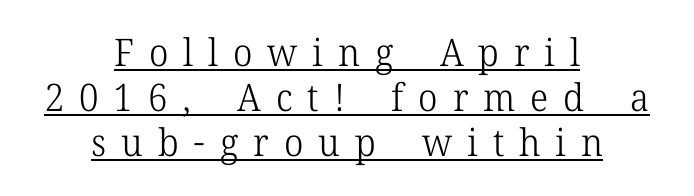
What stands out about the letter spacing? Its width — letters are far apart. The typeface has the unassuming heft of standard copy or less. Compared with a flush-left layout, this one balances lines on the center instead. The letters stand upright; this is a roman face. Typographically, this falls in the serif category. These lines are rendered in a variable-pitch font.
